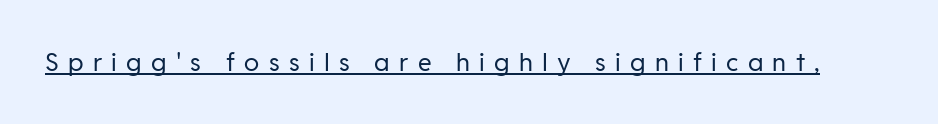
Q: Is the text bold? A: No.
Q: Is the text italic (slanted)? A: No, it is upright.
Q: Is the text underlined? A: Yes.
Q: Is the spacing between letters normal or unusually wide? A: Unusually wide.
